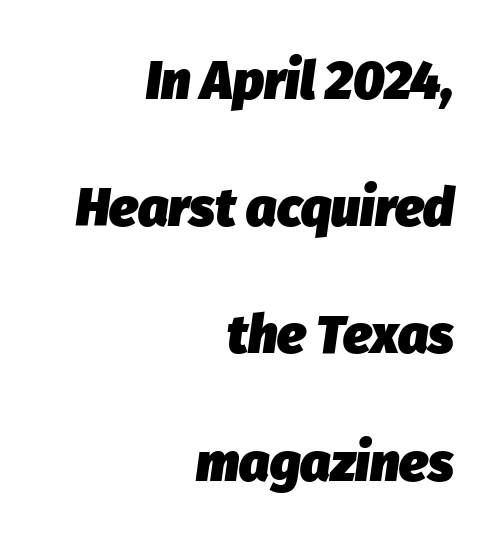
The image shows 53 px heavy type, italic (leaning right); set right-aligned, loose line spacing (2.4x), normal letter spacing, not underlined; low stroke contrast and a medium x-height.
